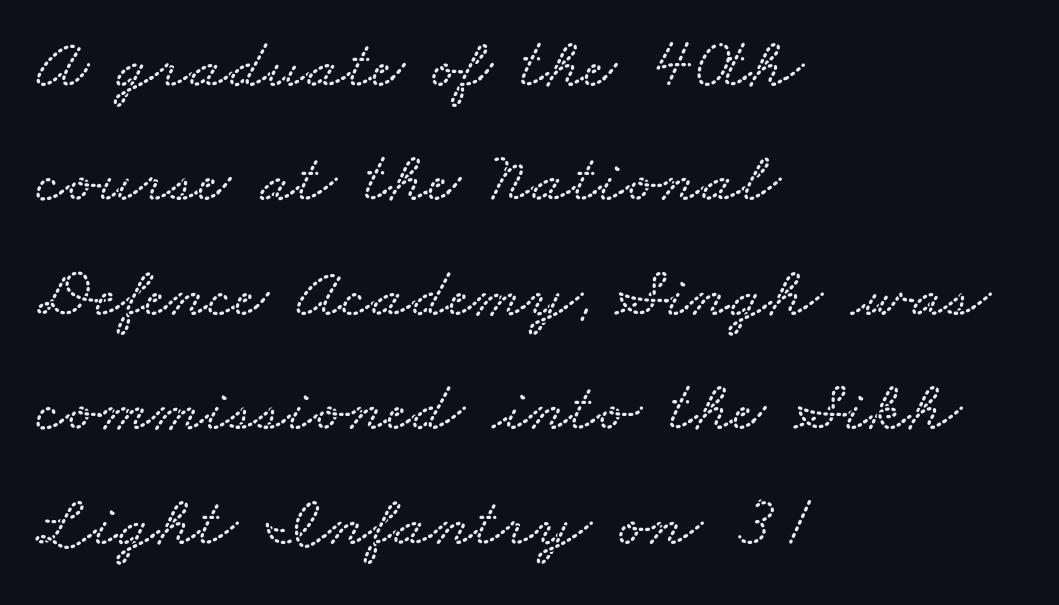
The letters advance in unequal steps, a hallmark of proportional type. Where is the straight margin? On the left. No word sits above an underline. Vertically, the passage feels balanced, rows spaced as you'd expect.
